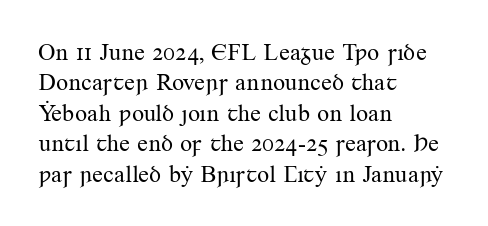
{"italic": "no", "bold": "no", "underline": "no", "align": "left", "line_spacing": "normal", "line_spacing_ratio": 1.27, "letter_spacing": "normal", "letter_spacing_em": 0.0, "glyph_px": 24}
